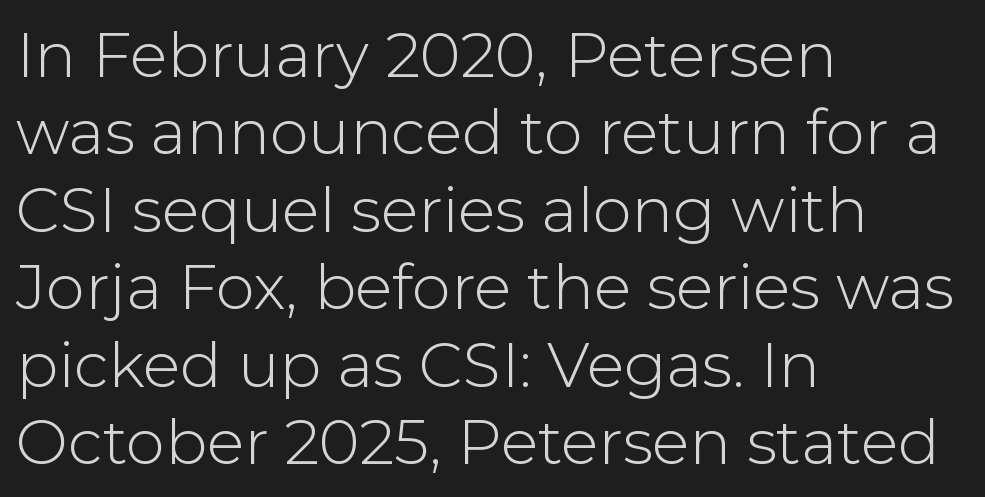
The zone under the glyphs is completely vacant. If you drew a ruler down the left edge, every line would touch it. Are there feet on the stems? There aren't — it's a sans. Compared with typical body copy, the letter spacing here is the same. These lines sit exactly where default settings would place them. The letters stand straight up with perfectly vertical stems.
